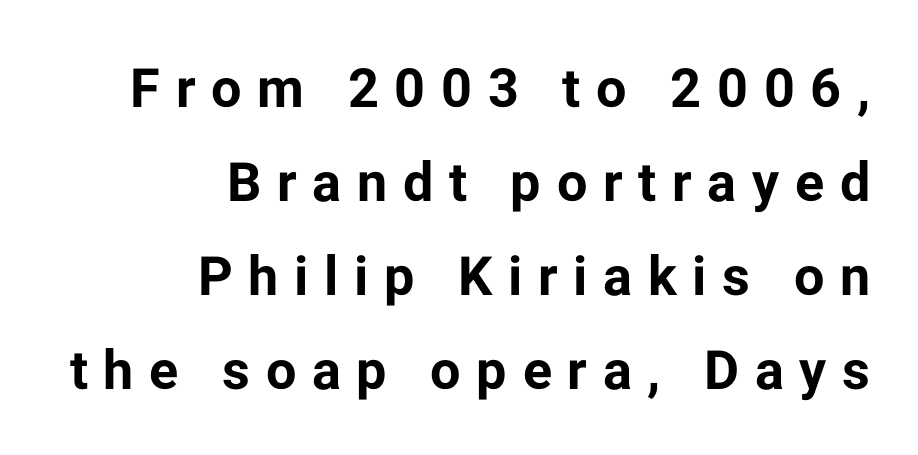
{"serif": "no", "italic": "no", "bold": "yes", "weight": "bold", "width": "normal", "stroke_contrast": "low", "x_height": "medium", "monospaced": "no", "underline": "no", "align": "right", "line_spacing_ratio": 1.74, "letter_spacing": "wide", "letter_spacing_em": 0.29, "glyph_px": 54}
